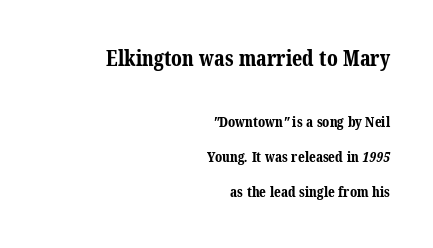
{"bold": "yes", "underline": "no", "align": "right", "line_spacing": "loose", "line_spacing_ratio": 2.5, "letter_spacing": "normal", "letter_spacing_em": 0.0, "larger_block": "first", "size_ratio": 1.5, "glyph_px": 21}
